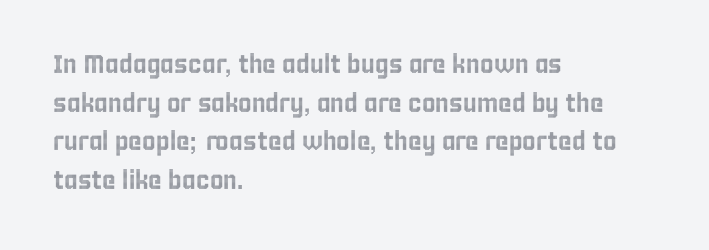
Q: Is the text italic (slanted)? A: No, it is upright.
Q: Is the text underlined? A: No.
Q: How is the paragraph aligned? A: Left-aligned.
Q: Is the spacing between letters normal or unusually wide? A: Normal.
Q: Is the spacing between lines tight, normal or loose? A: Normal.
